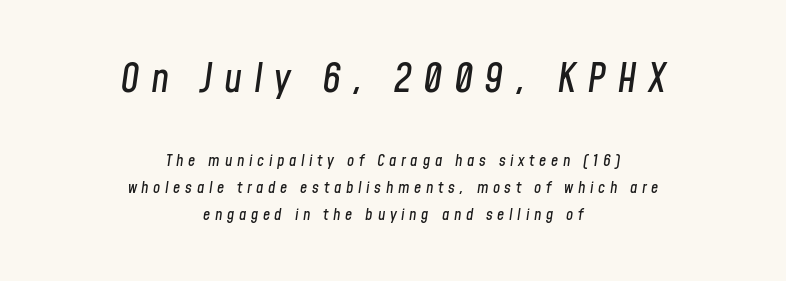
{"italic": "yes", "lean": "right", "slant_degrees": 8, "width": "condensed", "stroke_contrast": "low", "x_height": "medium", "monospaced": "no", "underline": "no", "align": "center", "line_spacing": "normal", "line_spacing_ratio": 1.69, "letter_spacing": "wide", "letter_spacing_em": 0.29, "larger_block": "first", "size_ratio": 2.44, "glyph_px": 39}
